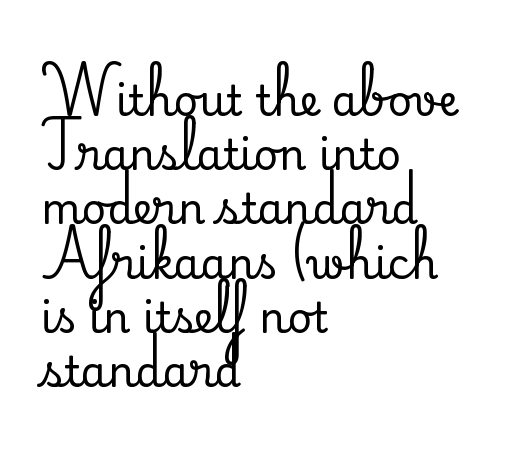
Observe the ordinary spacing: letters are neighbours, not strangers. The gap between lines stays unmarked. The characters display serif detailing at their extremities. The vertical gap from one line to the next is medium.
